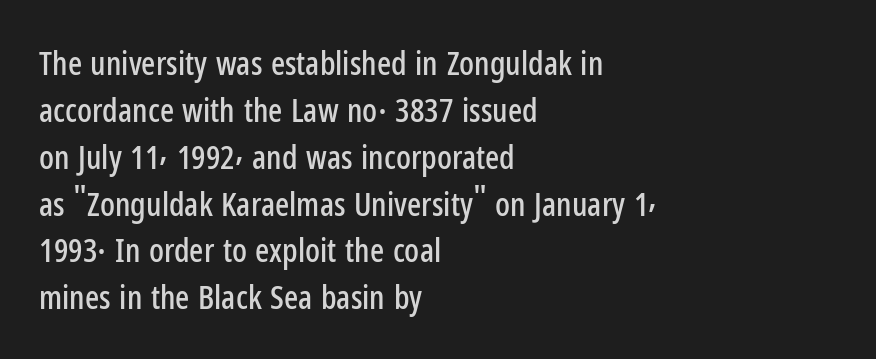
The gap between lines stays unmarked. These lines are set flush left with a ragged right edge. Summary of vertical rhythm: regular, with standard interline spacing. Think of a printed novel: that variable character pitch is what you see here.
